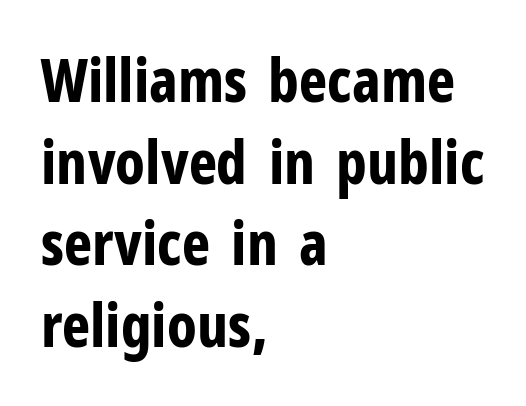
A full-strength bold gives these letters their thick strokes. The string is rendered with underlining switched off. The typeface chosen for these lines omits serifs. Normally led — the rows are evenly, conventionally spaced. Tall strokes in this sample are plumb rather than angled.
